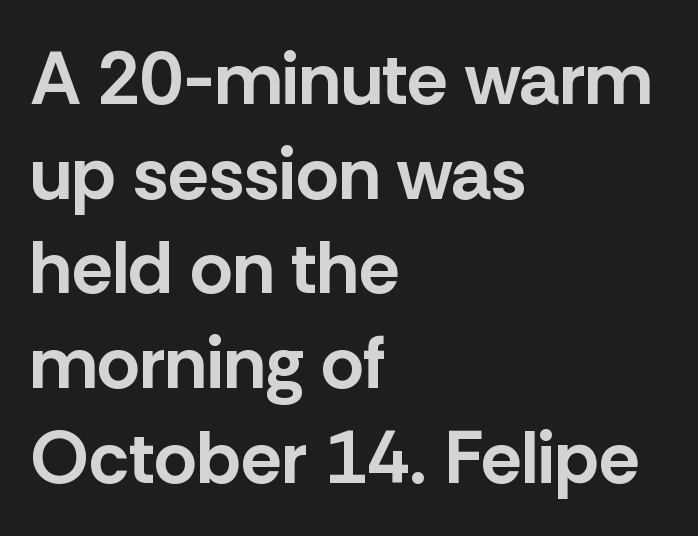
The image shows 74 px bold sans-serif type, upright; set left-aligned, normal line spacing (1.28x), normal letter spacing, not underlined; low stroke contrast and a medium x-height.
